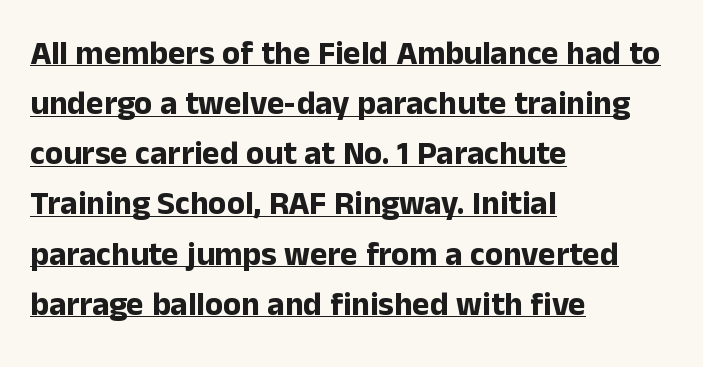
Q: Is the text bold? A: Yes.
Q: Is the text italic (slanted)? A: No, it is upright.
Q: Is the typeface a serif or a sans-serif typeface? A: Sans-serif.
Q: Is the text underlined? A: Yes.
Q: How is the paragraph aligned? A: Left-aligned.
Q: Is the spacing between letters normal or unusually wide? A: Normal.
Q: Is the spacing between lines tight, normal or loose? A: Normal.
Q: Width (condensed, normal, or wide)? A: Normal.
Q: Stroke contrast? A: Low.
Q: x-height? A: Medium.
Q: Monospaced? A: No.
